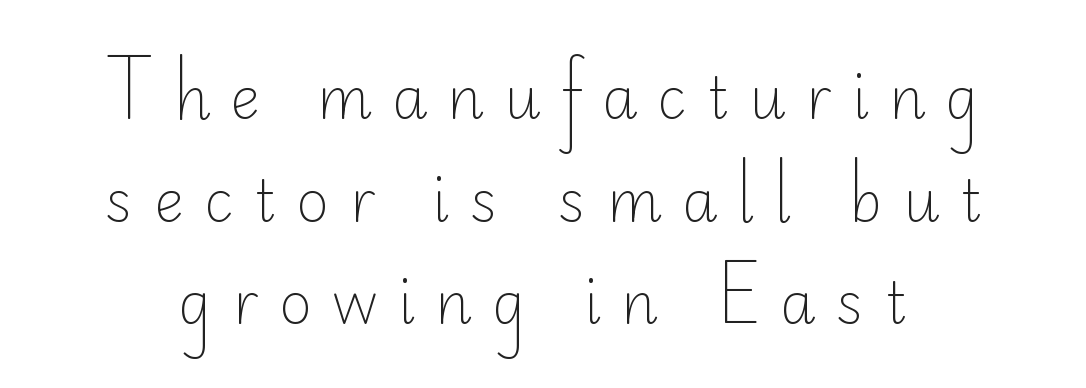
The image shows 57 px light sans-serif type, upright; set line spacing 1.8x, unusually wide letter spacing (+0.35 em), not underlined; low stroke contrast and a small x-height.
